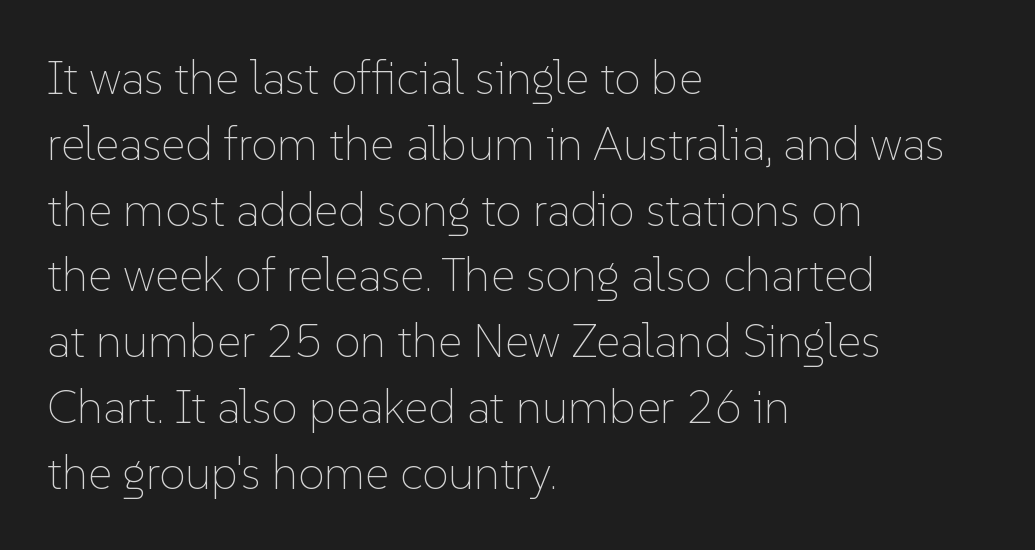
Q: Is the text bold? A: No.
Q: Is the text italic (slanted)? A: No, it is upright.
Q: Is the text underlined? A: No.
Q: How is the paragraph aligned? A: Left-aligned.
Q: Is the spacing between letters normal or unusually wide? A: Normal.
Q: Is the spacing between lines tight, normal or loose? A: Normal.
Q: Width (condensed, normal, or wide)? A: Normal.
Q: Stroke contrast? A: Low.
Q: x-height? A: Medium.
Q: Monospaced? A: No.
